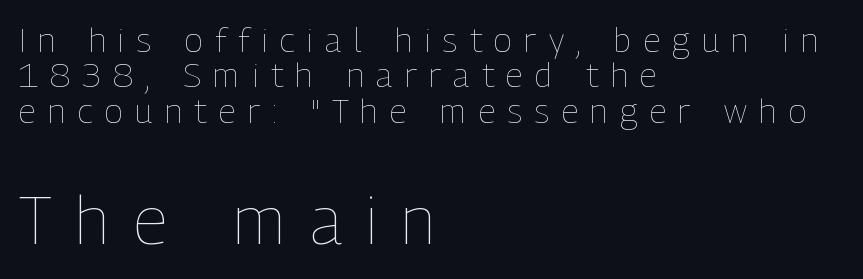
{"italic": "no", "bold": "no", "weight": "thin", "width": "condensed", "stroke_contrast": "low", "x_height": "medium", "monospaced": "no", "underline": "no", "align": "left", "line_spacing": "tight", "line_spacing_ratio": 1.04, "letter_spacing": "wide", "letter_spacing_em": 0.36, "larger_block": "second", "size_ratio": 1.97, "glyph_px": 67}
